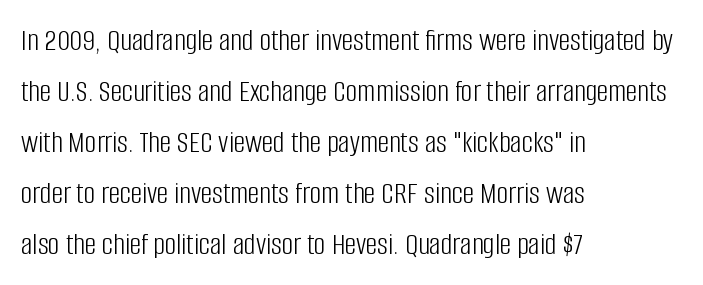
{"serif": "no", "italic": "no", "bold": "no", "weight": "light", "width": "condensed", "stroke_contrast": "low", "x_height": "large", "monospaced": "no", "underline": "no", "align": "left", "line_spacing": "normal", "line_spacing_ratio": 1.59, "letter_spacing": "normal", "letter_spacing_em": 0.0, "glyph_px": 32}
